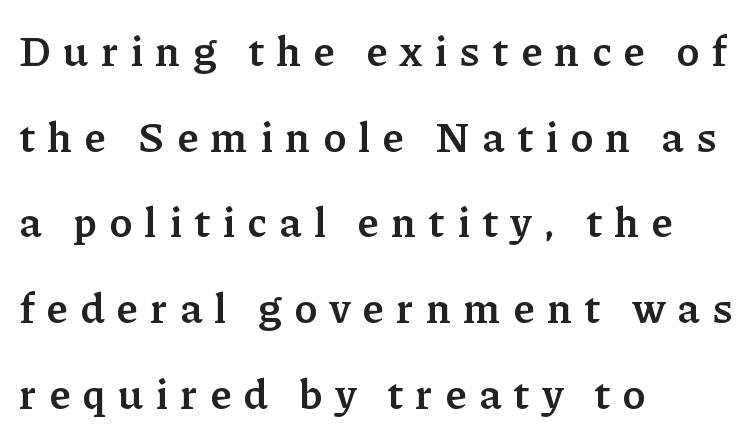
The image shows 42 px semibold serif type, upright; set left-aligned, loose line spacing (2.04x), unusually wide letter spacing (+0.29 em), not underlined; low stroke contrast and a medium x-height.
